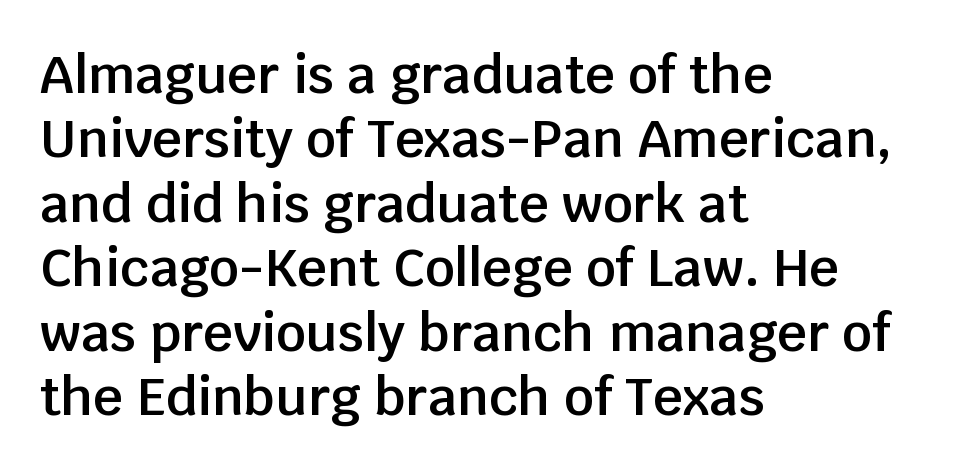
{"serif": "no", "italic": "no", "bold": "semi", "weight": "semibold", "width": "normal", "stroke_contrast": "low", "x_height": "large", "monospaced": "no", "underline": "no", "align": "left", "line_spacing_ratio": 1.24, "letter_spacing": "normal", "letter_spacing_em": 0.0, "glyph_px": 52}
